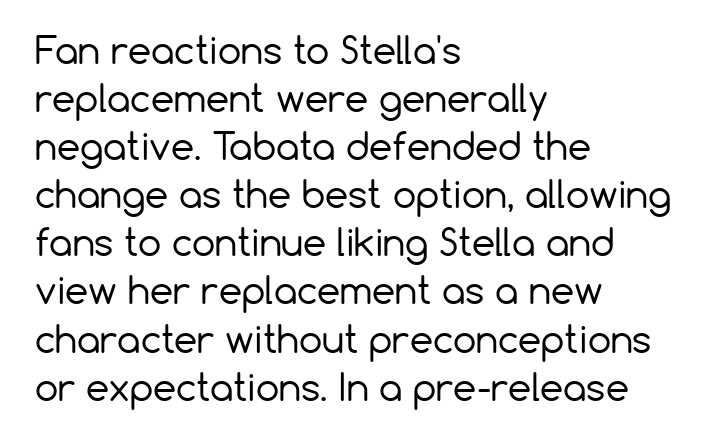
Q: Is the text bold? A: No.
Q: Is the text italic (slanted)? A: No, it is upright.
Q: Is the typeface a serif or a sans-serif typeface? A: Sans-serif.
Q: Is the text underlined? A: No.
Q: How is the paragraph aligned? A: Left-aligned.
Q: Is the spacing between letters normal or unusually wide? A: Normal.
Q: Is the spacing between lines tight, normal or loose? A: Normal.
Q: Width (condensed, normal, or wide)? A: Normal.
Q: Stroke contrast? A: Low.
Q: x-height? A: Medium.
Q: Monospaced? A: No.
